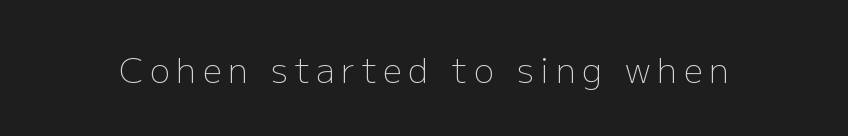
{"serif": "no", "italic": "no", "bold": "no", "weight": "light", "width": "normal", "stroke_contrast": "low", "x_height": "medium", "monospaced": "no", "underline": "no", "glyph_px": 34}
